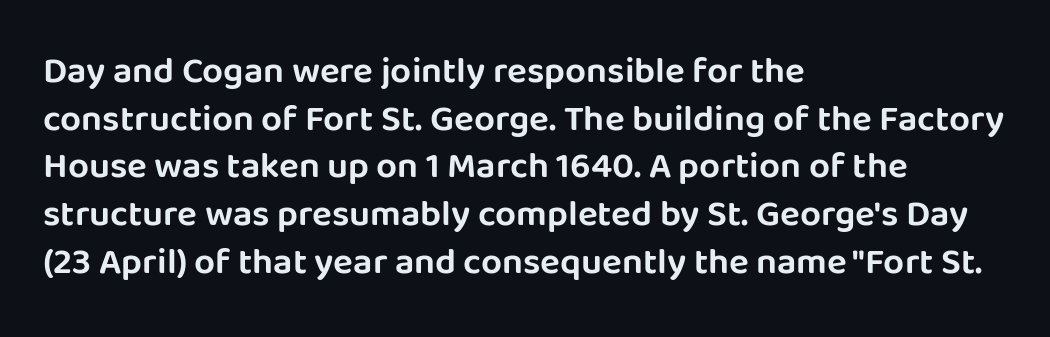
{"serif": "no", "italic": "no", "width": "normal", "stroke_contrast": "low", "x_height": "large", "monospaced": "no", "underline": "no", "align": "left", "line_spacing": "normal", "line_spacing_ratio": 1.29, "letter_spacing": "normal", "letter_spacing_em": 0.0, "glyph_px": 37}
